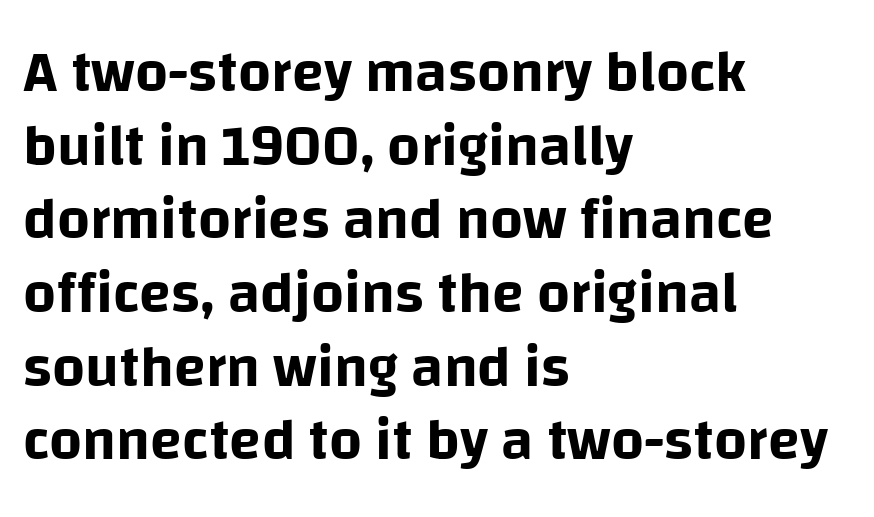
Q: Is the text italic (slanted)? A: No, it is upright.
Q: Is the typeface a serif or a sans-serif typeface? A: Sans-serif.
Q: Is the text underlined? A: No.
Q: How is the paragraph aligned? A: Left-aligned.
Q: Is the spacing between letters normal or unusually wide? A: Normal.
Q: Is the spacing between lines tight, normal or loose? A: Normal.
Q: Width (condensed, normal, or wide)? A: Normal.
Q: Stroke contrast? A: Low.
Q: x-height? A: Large.
Q: Monospaced? A: No.
